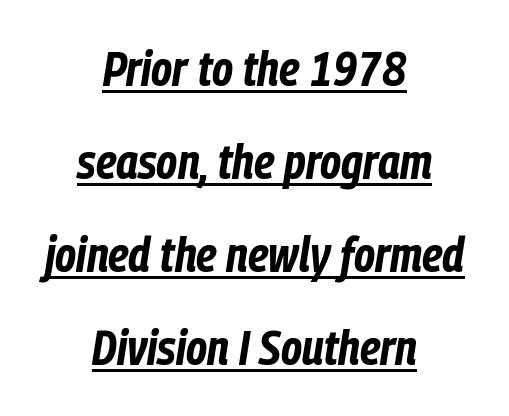
The image shows 48 px bold, condensed type, italic (leaning right); set centered, loose line spacing (1.94x), normal letter spacing, underlined; low stroke contrast and a medium x-height.
